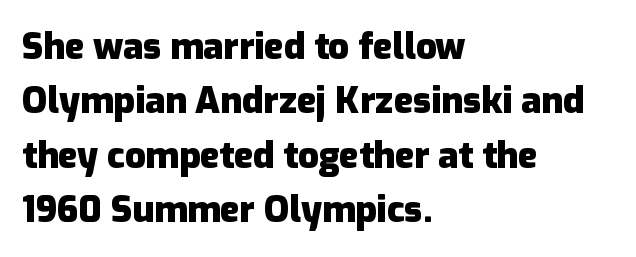
Has an underline been added? It has not. These lines are composed in type without serifs. Each line starts at the same left margin while the right side varies. These lines carry a lot of weight — the face is fully bold.
